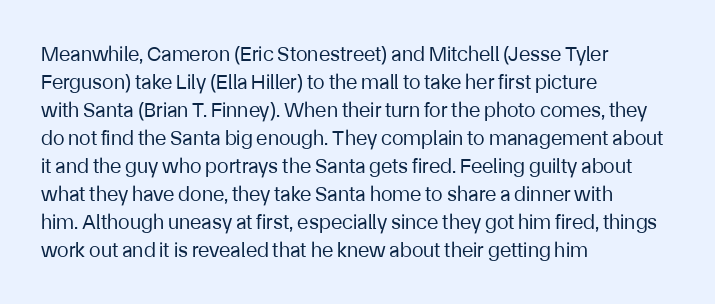
The paragraph has a hard left edge and a soft right edge. Rows of type keep a routine distance in the vertical direction. The letters sit at their default tracking, neither squeezed nor spread. Posture: vertical.
